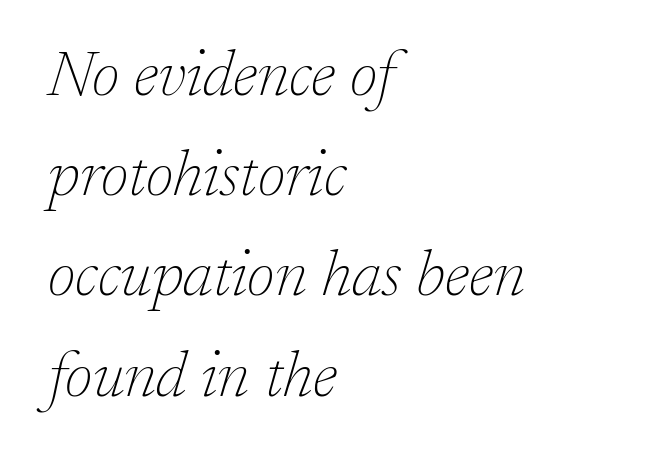
The image shows 63 px thin serif type, italic (leaning right); set left-aligned, normal line spacing (1.59x), normal letter spacing, not underlined; low stroke contrast and a medium x-height.
